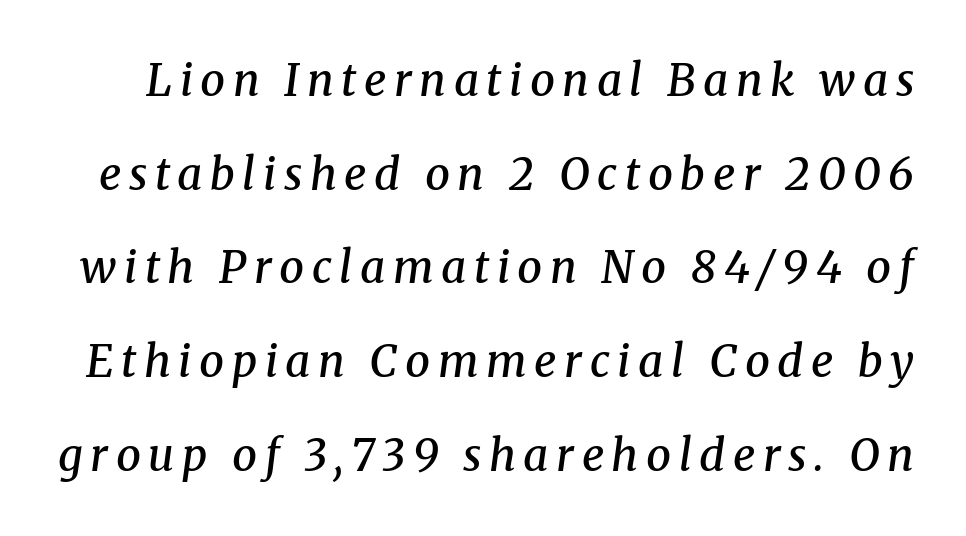
Q: Is the text bold? A: Semi-bold.
Q: Is the text italic (slanted)? A: Yes, it leans right by about 8 degrees.
Q: Is the typeface a serif or a sans-serif typeface? A: Serif.
Q: Is the text underlined? A: No.
Q: Is the spacing between lines tight, normal or loose? A: Loose.
Q: Width (condensed, normal, or wide)? A: Normal.
Q: Stroke contrast? A: Medium.
Q: x-height? A: Medium.
Q: Monospaced? A: No.
